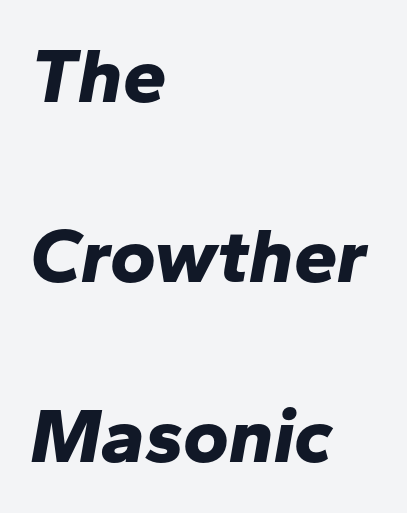
The image shows 78 px bold type, italic (leaning right); set left-aligned, loose line spacing (2.31x), normal letter spacing, not underlined; low stroke contrast and a medium x-height.
